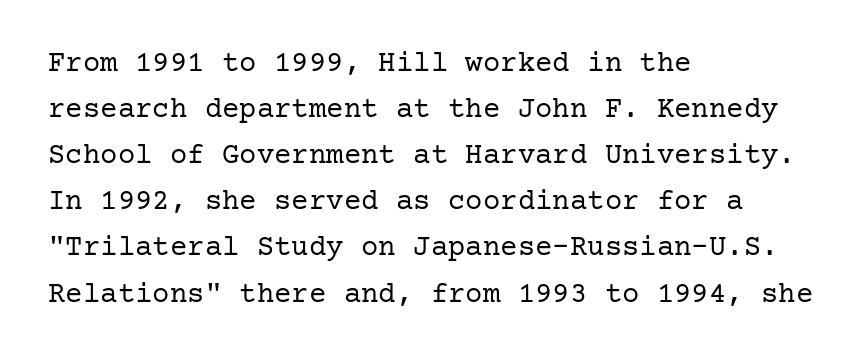
Typeset ragged right — the left edge is the straight one. Ordinary non-slanted type is in use. This rendering employs a face with finishing strokes, i.e., a serif. Has an underline been added? It has not.
